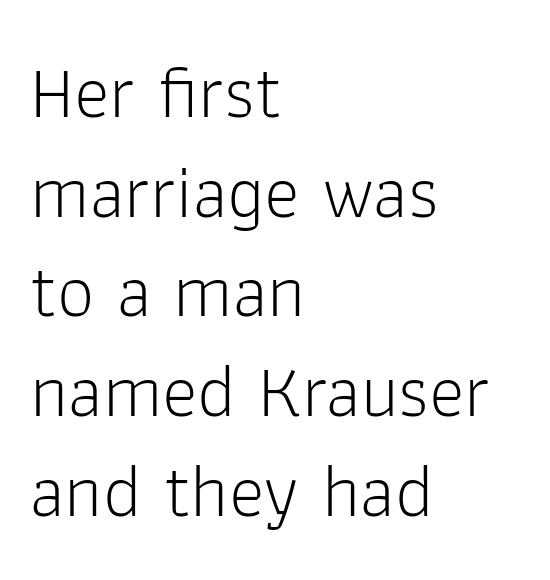
{"serif": "no", "italic": "no", "bold": "no", "weight": "light", "width": "normal", "stroke_contrast": "low", "x_height": "medium", "monospaced": "no", "underline": "no", "align": "left", "line_spacing": "normal", "line_spacing_ratio": 1.33, "letter_spacing": "normal", "letter_spacing_em": 0.0, "glyph_px": 75}
